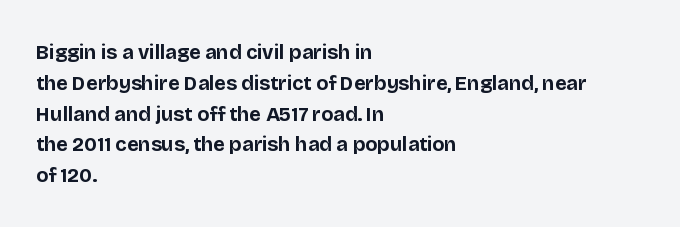
The image shows 20 px bold type, upright; set left-aligned, normal line spacing (1.54x), normal letter spacing, not underlined.
